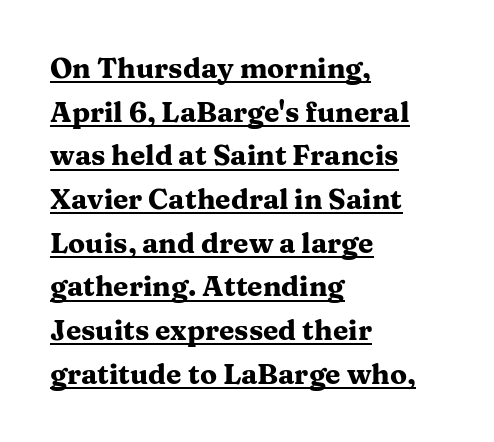
Q: Is the text bold? A: Yes.
Q: Is the text italic (slanted)? A: No, it is upright.
Q: Is the typeface a serif or a sans-serif typeface? A: Serif.
Q: Is the text underlined? A: Yes.
Q: How is the paragraph aligned? A: Left-aligned.
Q: Is the spacing between letters normal or unusually wide? A: Normal.
Q: Is the spacing between lines tight, normal or loose? A: Normal.
Q: Width (condensed, normal, or wide)? A: Wide.
Q: Stroke contrast? A: Medium.
Q: x-height? A: Medium.
Q: Monospaced? A: No.
